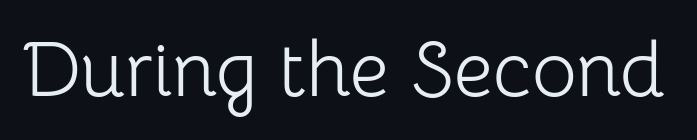
{"serif": "no", "italic": "no", "bold": "no", "weight": "light", "width": "normal", "stroke_contrast": "low", "x_height": "medium", "monospaced": "no", "underline": "no", "letter_spacing": "normal", "letter_spacing_em": 0.0, "glyph_px": 77}
